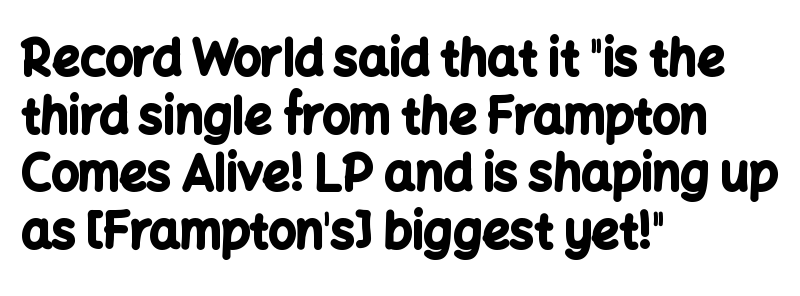
The image shows 48 px bold sans-serif type, upright; set left-aligned, line spacing 1.2x, normal letter spacing, not underlined; low stroke contrast and a medium x-height.
